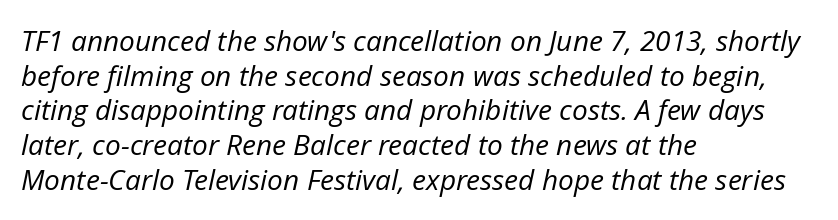
Q: Is the text bold? A: No.
Q: Is the text italic (slanted)? A: Yes, it leans right by about 12 degrees.
Q: Is the text underlined? A: No.
Q: How is the paragraph aligned? A: Left-aligned.
Q: Is the spacing between letters normal or unusually wide? A: Normal.
Q: Width (condensed, normal, or wide)? A: Normal.
Q: Stroke contrast? A: Low.
Q: x-height? A: Medium.
Q: Monospaced? A: No.
